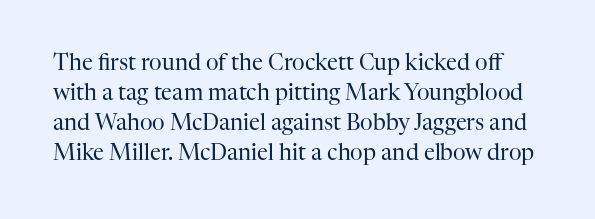
Q: Is the text bold? A: No.
Q: Is the text italic (slanted)? A: No, it is upright.
Q: Is the text underlined? A: No.
Q: Is the spacing between letters normal or unusually wide? A: Normal.
Q: Is the spacing between lines tight, normal or loose? A: Normal.
